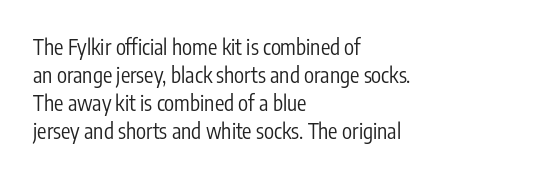
The image shows 21 px text type, upright; set left-aligned, normal line spacing (1.33x), normal letter spacing, not underlined.
